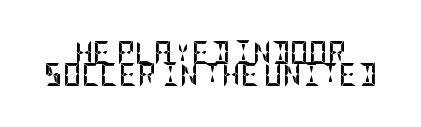
Q: Is the text bold? A: Yes.
Q: Is the text italic (slanted)? A: No, it is upright.
Q: Is the text underlined? A: No.
Q: How is the paragraph aligned? A: Centered.
Q: Is the spacing between letters normal or unusually wide? A: Normal.
Q: Is the spacing between lines tight, normal or loose? A: Tight.
